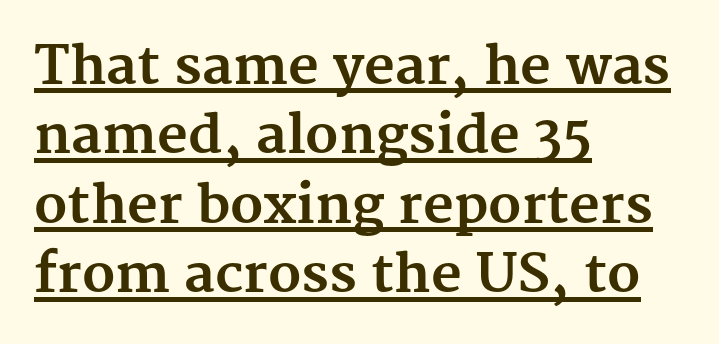
{"serif": "yes", "italic": "no", "bold": "yes", "weight": "bold", "width": "normal", "stroke_contrast": "medium", "x_height": "medium", "monospaced": "no", "underline": "yes", "align": "left", "line_spacing": "normal", "line_spacing_ratio": 1.31, "letter_spacing": "normal", "letter_spacing_em": 0.0, "glyph_px": 53}
